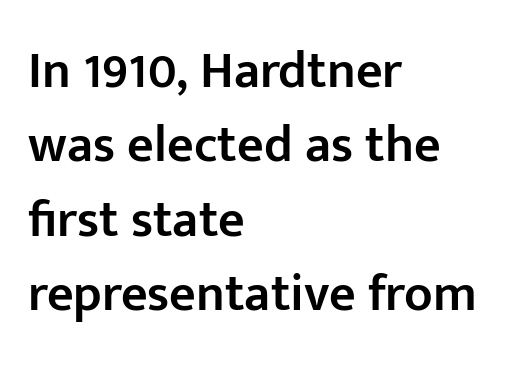
Q: Is the text bold? A: Semi-bold.
Q: Is the text italic (slanted)? A: No, it is upright.
Q: Is the typeface a serif or a sans-serif typeface? A: Sans-serif.
Q: Is the text underlined? A: No.
Q: How is the paragraph aligned? A: Left-aligned.
Q: Is the spacing between letters normal or unusually wide? A: Normal.
Q: Is the spacing between lines tight, normal or loose? A: Normal.
Q: Width (condensed, normal, or wide)? A: Normal.
Q: Stroke contrast? A: Low.
Q: x-height? A: Medium.
Q: Monospaced? A: No.
